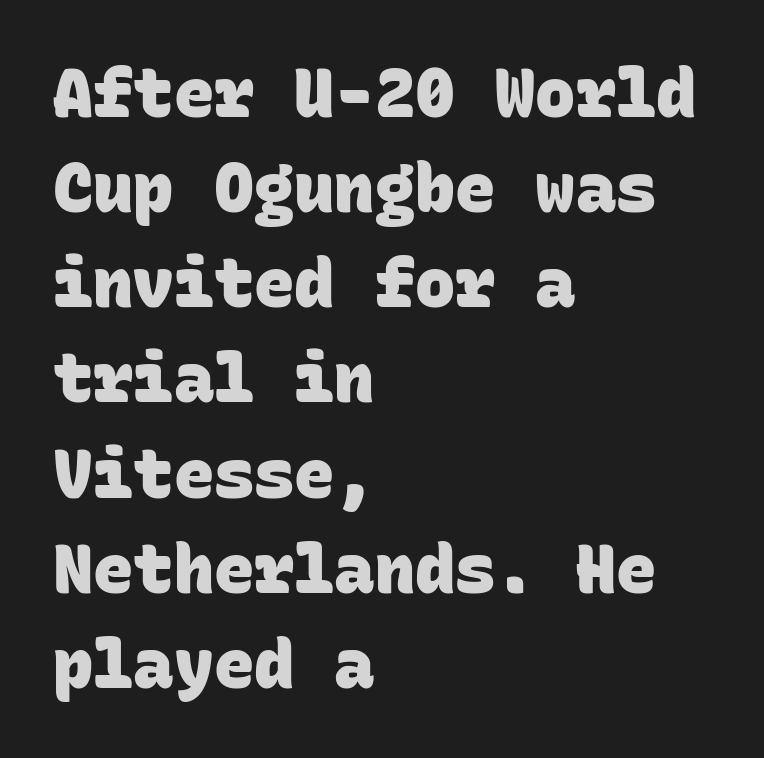
Q: Is the text bold? A: Yes.
Q: Is the typeface a serif or a sans-serif typeface? A: Sans-serif.
Q: Is the text underlined? A: No.
Q: How is the paragraph aligned? A: Left-aligned.
Q: Is the spacing between letters normal or unusually wide? A: Normal.
Q: Is the spacing between lines tight, normal or loose? A: Normal.
Q: Width (condensed, normal, or wide)? A: Normal.
Q: Stroke contrast? A: Low.
Q: x-height? A: Large.
Q: Monospaced? A: Yes.
